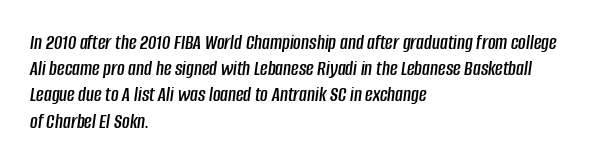
The image shows 21 px text type, italic (leaning right); set left-aligned, normal line spacing (1.25x), normal letter spacing, not underlined.
